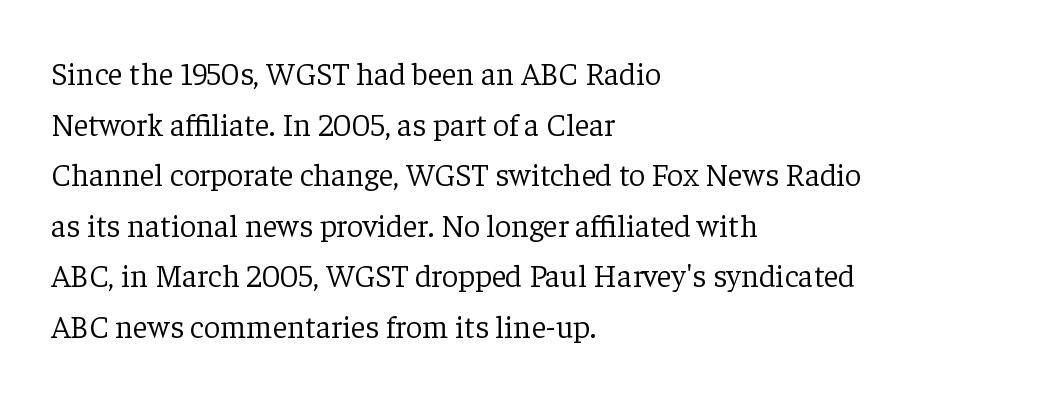
{"serif": "yes", "italic": "no", "bold": "no", "weight": "light", "width": "normal", "stroke_contrast": "low", "x_height": "medium", "monospaced": "no", "underline": "no", "align": "left", "line_spacing": "normal", "line_spacing_ratio": 1.58, "letter_spacing": "normal", "letter_spacing_em": 0.0, "glyph_px": 32}
